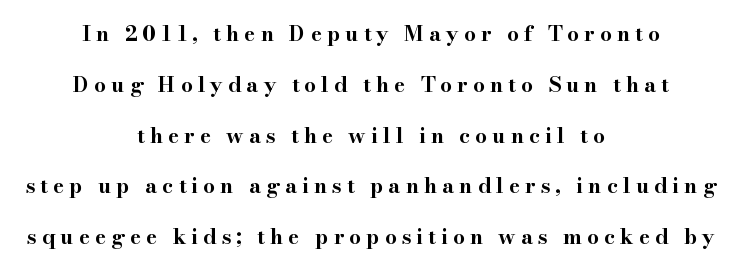
Q: Is the text bold? A: Yes.
Q: Is the text italic (slanted)? A: No, it is upright.
Q: Is the text underlined? A: No.
Q: How is the paragraph aligned? A: Centered.
Q: Is the spacing between letters normal or unusually wide? A: Unusually wide.
Q: Is the spacing between lines tight, normal or loose? A: Loose.
